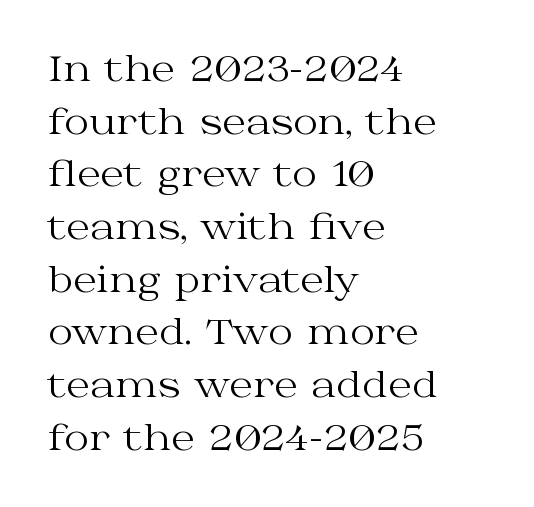
The image shows 34 px regular-weight, wide serif type, upright; set left-aligned, normal line spacing (1.55x), normal letter spacing, not underlined; medium stroke contrast and a medium x-height.
